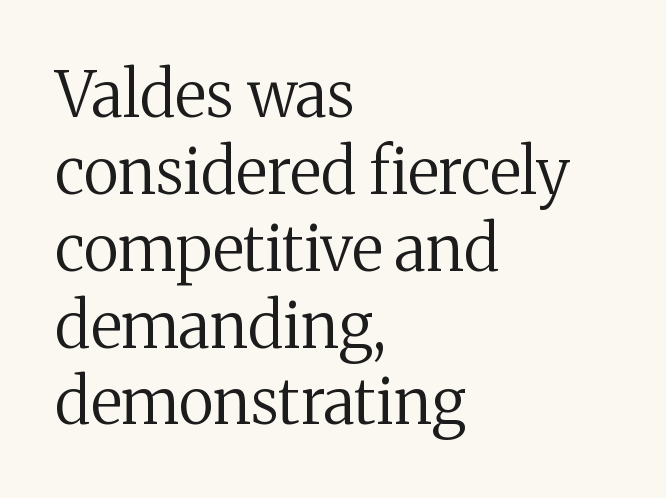
Type without underlining. Line starts are locked; line ends wander. Rendered with straight, roman letterforms. Here the designer chose a conventional face with non-uniform glyph widths.
